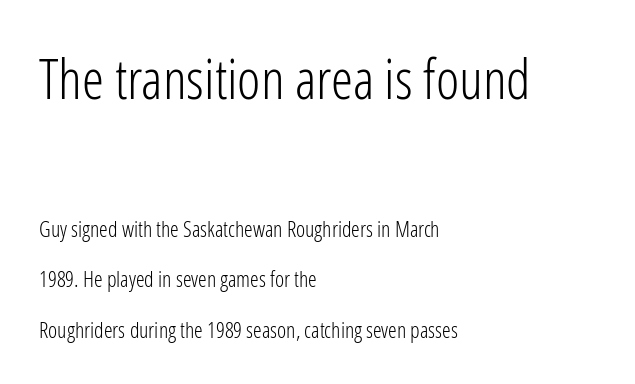
Q: Is the text bold? A: No.
Q: Is the text italic (slanted)? A: No, it is upright.
Q: Is the typeface a serif or a sans-serif typeface? A: Sans-serif.
Q: Is the text underlined? A: No.
Q: How is the paragraph aligned? A: Left-aligned.
Q: Is the spacing between letters normal or unusually wide? A: Normal.
Q: Is the spacing between lines tight, normal or loose? A: Loose.
Q: Which block of text is set in a larger size, the first (top) or the second (bottom)? A: The first (top) one.
Q: Width (condensed, normal, or wide)? A: Condensed.
Q: Stroke contrast? A: Low.
Q: x-height? A: Medium.
Q: Monospaced? A: No.
